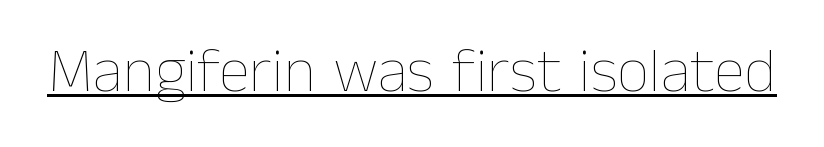
Q: Is the text bold? A: No.
Q: Is the text italic (slanted)? A: No, it is upright.
Q: Is the text underlined? A: Yes.
Q: Is the spacing between letters normal or unusually wide? A: Normal.
Q: Width (condensed, normal, or wide)? A: Normal.
Q: Stroke contrast? A: Low.
Q: x-height? A: Medium.
Q: Monospaced? A: No.
